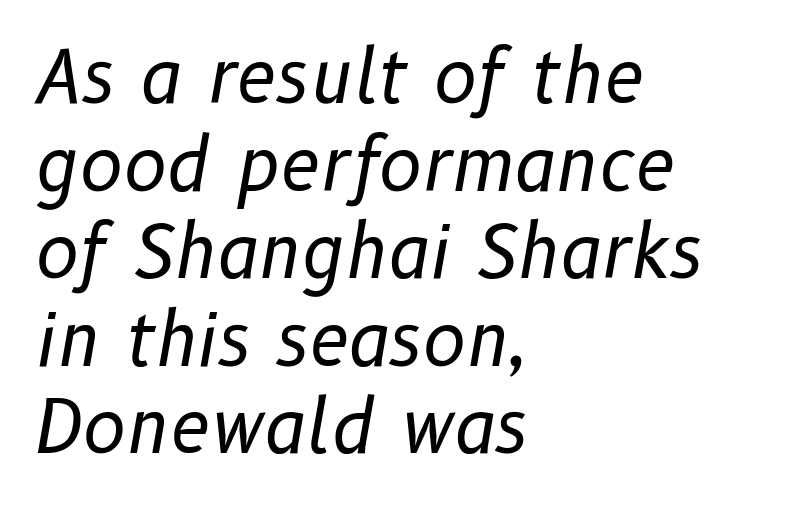
Is the type heavy? It reads as light-to-regular instead. Where is the straight margin? On the left. Each letter keeps its own natural width here, so spacing adapts to shape. What stands out about the letter spacing? Nothing — it is the standard amount. Characters are canted at an angle relative to the baseline's perpendicular. The baseline area is clear.
